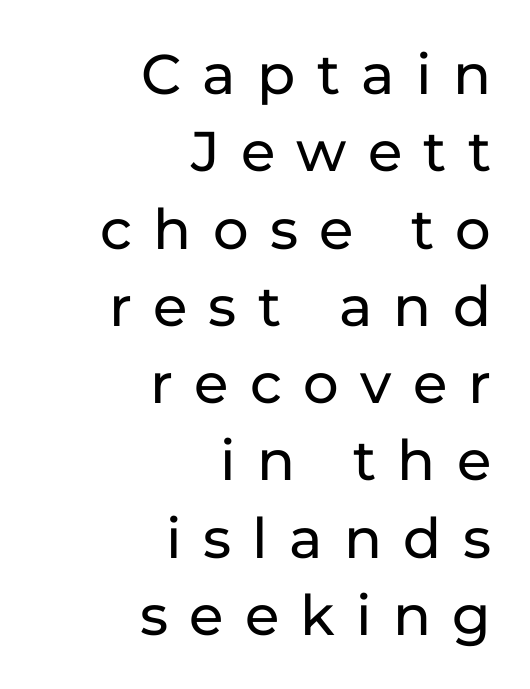
The string is rendered with underlining switched off. In terms of letterspacing, this is a distinctly airy, spread setting. The passage shown is typeset with a sans-serif family. Successive baselines arrive at the customary interval. If you drew a ruler down the right edge, every line would touch it. No italicization has been applied; the sample stays upright.
